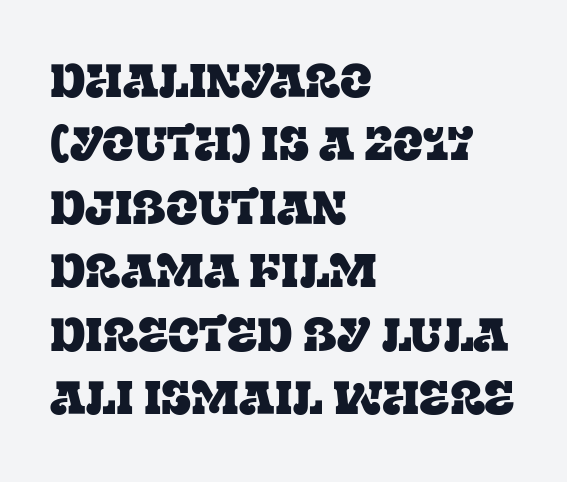
{"serif": "yes", "italic": "no", "width": "normal", "stroke_contrast": "low", "x_height": "large", "monospaced": "no", "underline": "no", "align": "left", "line_spacing": "normal", "line_spacing_ratio": 1.35, "letter_spacing": "normal", "letter_spacing_em": 0.0, "glyph_px": 47}
